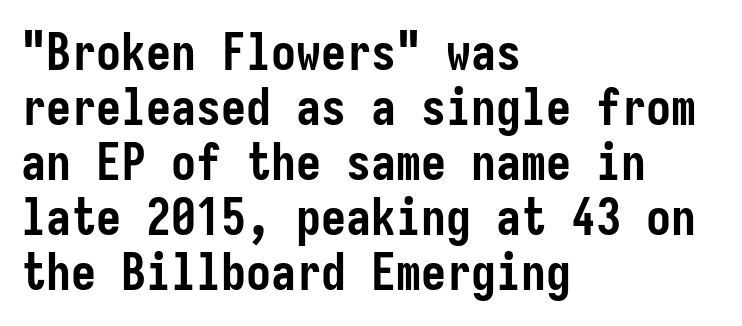
The characters look thick and weighty, a clear bold. Just letters on the line, the space beneath them empty. Does the leading feel generous? Not at all — it's pinched. Are there feet on the stems? There aren't — it's a sans.
